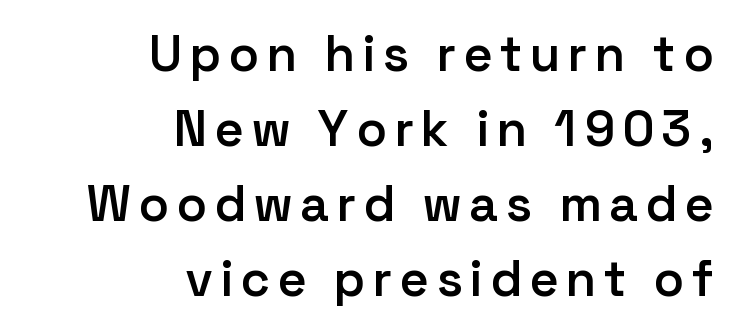
The passage shown is typed in a proportional face where columns would drift. Horizontally, the lines are justified to the trailing edge only. Look at the stroke-to-counter ratio: somewhat heavy, a semibold. Unlike a traditional serif, this face leaves its strokes unadorned. Ascenders rise straight up at ninety degrees.
